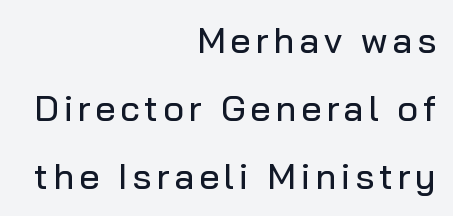
{"serif": "no", "italic": "no", "width": "normal", "stroke_contrast": "low", "x_height": "medium", "monospaced": "no", "underline": "no", "align": "right", "line_spacing_ratio": 1.89, "glyph_px": 36}
